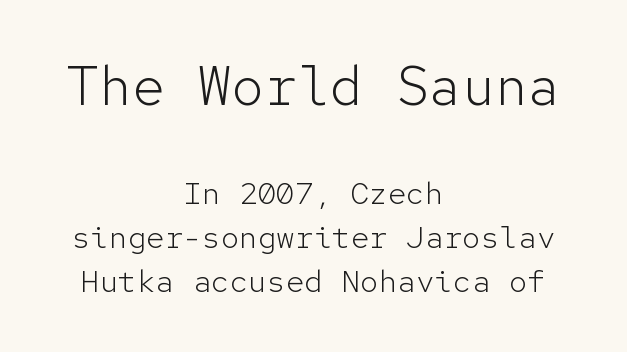
Q: Is the text bold? A: No.
Q: Is the text italic (slanted)? A: No, it is upright.
Q: Is the typeface a serif or a sans-serif typeface? A: Sans-serif.
Q: Is the text underlined? A: No.
Q: How is the paragraph aligned? A: Centered.
Q: Is the spacing between letters normal or unusually wide? A: Normal.
Q: Is the spacing between lines tight, normal or loose? A: Normal.
Q: Which block of text is set in a larger size, the first (top) or the second (bottom)? A: The first (top) one.
Q: Width (condensed, normal, or wide)? A: Normal.
Q: Stroke contrast? A: Low.
Q: x-height? A: Medium.
Q: Monospaced? A: Yes.
